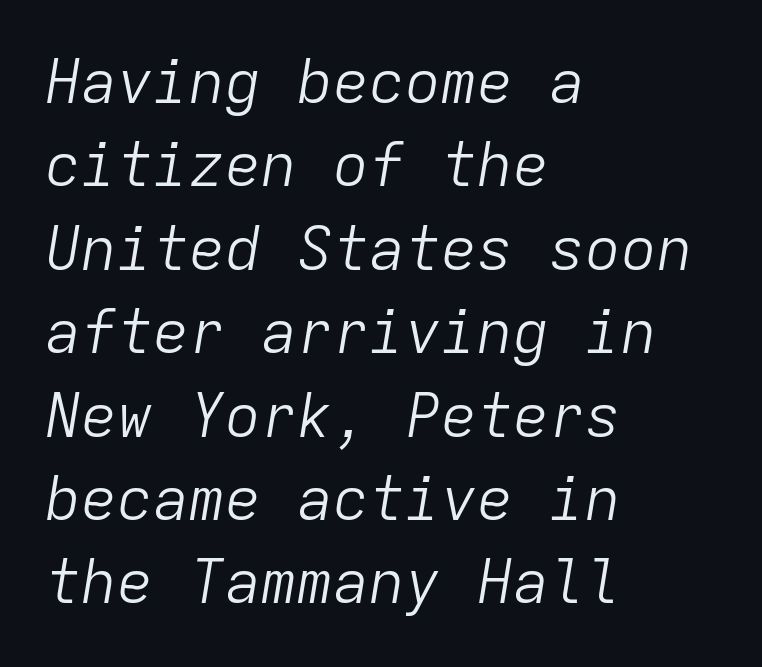
{"italic": "yes", "lean": "right", "slant_degrees": 9, "bold": "no", "weight": "light", "width": "normal", "stroke_contrast": "low", "x_height": "medium", "monospaced": "yes", "underline": "no", "align": "left", "line_spacing": "normal", "line_spacing_ratio": 1.39, "letter_spacing": "normal", "letter_spacing_em": 0.0, "glyph_px": 60}
